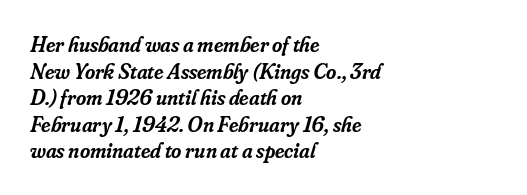
Q: Is the text bold? A: Semi-bold.
Q: Is the text italic (slanted)? A: Yes, it leans right by about 16 degrees.
Q: Is the text underlined? A: No.
Q: How is the paragraph aligned? A: Left-aligned.
Q: Is the spacing between letters normal or unusually wide? A: Normal.
